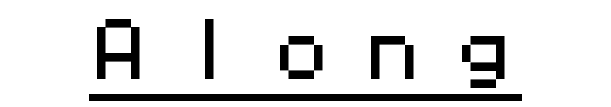
The axis of the letterforms is exactly vertical. Monospaced: the letters line up in strict vertical columns. Short note: letters widely spaced. The sample's only ornament is a line tracing under the words.
